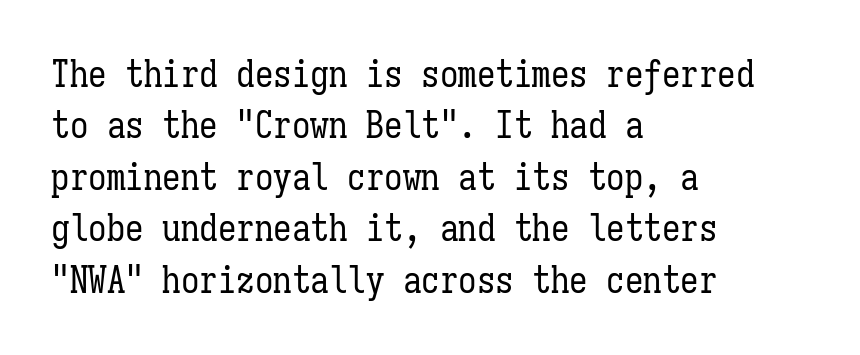
The image shows 37 px regular-weight, condensed type, upright, monospaced; set left-aligned, normal line spacing (1.39x), normal letter spacing, not underlined; low stroke contrast and a medium x-height.
